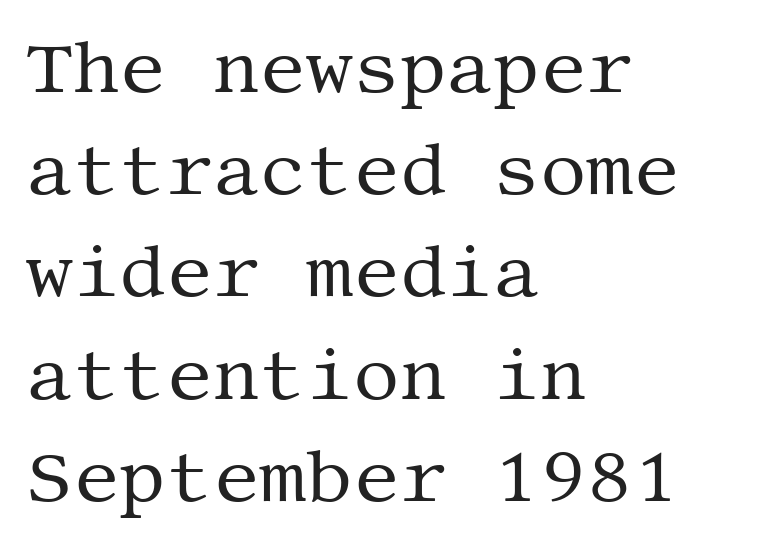
Q: Is the text bold? A: No.
Q: Is the text italic (slanted)? A: No, it is upright.
Q: Is the typeface a serif or a sans-serif typeface? A: Serif.
Q: Is the text underlined? A: No.
Q: How is the paragraph aligned? A: Left-aligned.
Q: Is the spacing between letters normal or unusually wide? A: Normal.
Q: Is the spacing between lines tight, normal or loose? A: Normal.
Q: Width (condensed, normal, or wide)? A: Normal.
Q: Stroke contrast? A: Medium.
Q: x-height? A: Large.
